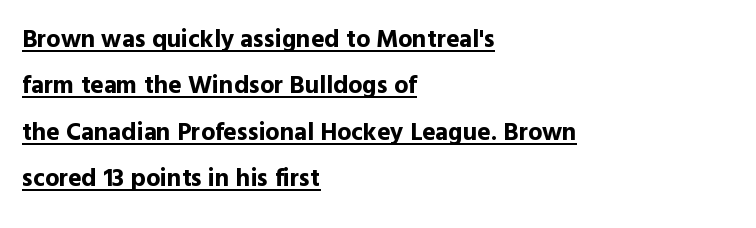
{"italic": "no", "bold": "yes", "underline": "yes", "align": "left", "line_spacing_ratio": 1.86, "letter_spacing": "normal", "letter_spacing_em": 0.0, "glyph_px": 25}
